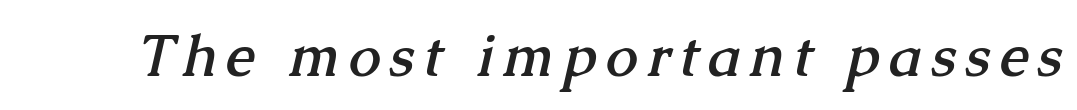
The image shows 57 px semibold serif type; set not underlined; medium stroke contrast and a medium x-height.
